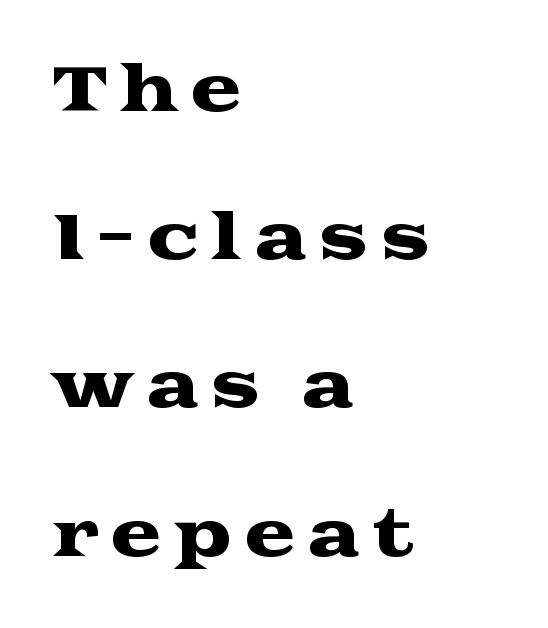
A bare baseline throughout the passage. Does the lettering tilt? It doesn't — this is upright. Note the varied advance widths — an 'i' is clearly narrower than an 'm'. This sample uses a serif face. These lines stack with their left ends in a neat column.
